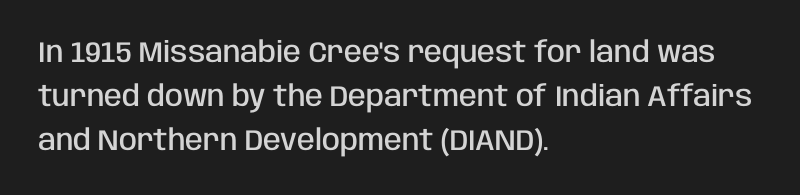
The image shows 29 px semibold, condensed sans-serif type, upright; set left-aligned, normal line spacing (1.51x), normal letter spacing, not underlined; low stroke contrast and a large x-height.
